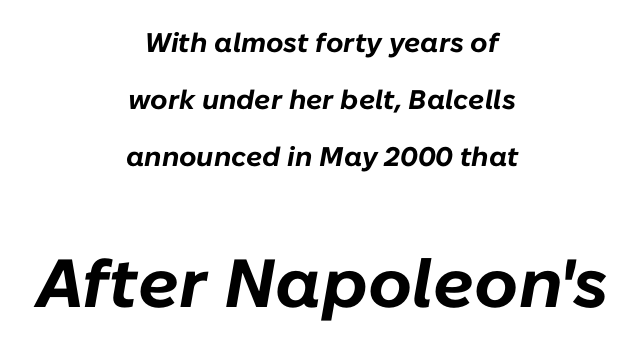
Centered paragraph, ragged on both sides. The gap between lines stays unmarked. Reading top to bottom, the characters get bigger at the block break. This is oblique type, the kind used for emphasis or titles. Here the designer chose a conventional face with non-uniform glyph widths.
